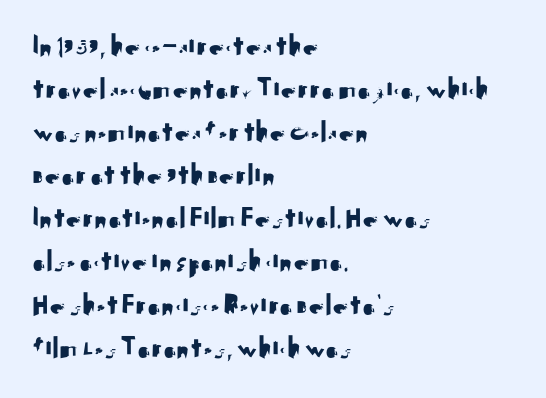
Q: Is the text italic (slanted)? A: No, it is upright.
Q: Is the typeface a serif or a sans-serif typeface? A: Sans-serif.
Q: Is the text underlined? A: No.
Q: How is the paragraph aligned? A: Left-aligned.
Q: Is the spacing between letters normal or unusually wide? A: Normal.
Q: Is the spacing between lines tight, normal or loose? A: Normal.
Q: Width (condensed, normal, or wide)? A: Normal.
Q: Stroke contrast? A: Medium.
Q: x-height? A: Small.
Q: Monospaced? A: No.
